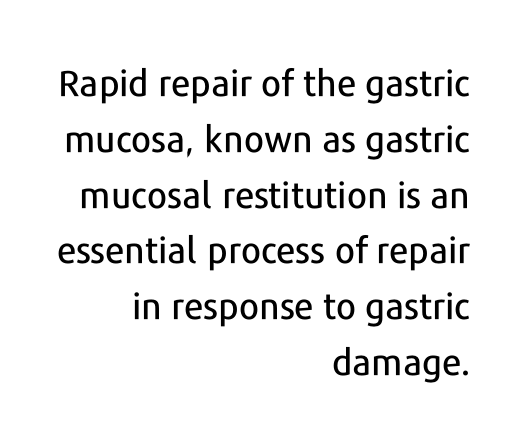
The image shows 36 px sans-serif type, upright; set right-aligned, normal line spacing (1.55x), normal letter spacing, not underlined; low stroke contrast and a medium x-height.
